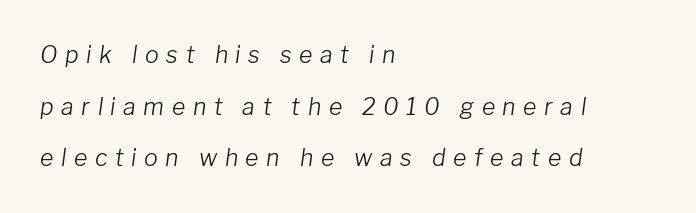
{"italic": "yes", "lean": "right", "slant_degrees": 8, "bold": "no", "underline": "no", "align": "left", "line_spacing": "loose", "line_spacing_ratio": 2.25, "letter_spacing": "wide", "letter_spacing_em": 0.33, "glyph_px": 23}
